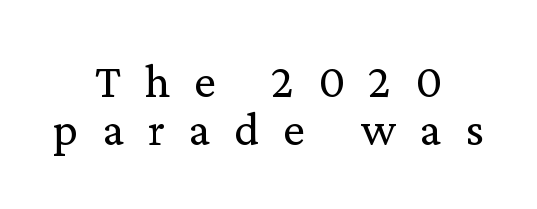
{"serif": "yes", "italic": "no", "bold": "no", "weight": "regular", "width": "normal", "stroke_contrast": "low", "x_height": "medium", "monospaced": "no", "underline": "no", "align": "center", "line_spacing": "tight", "line_spacing_ratio": 0.99, "letter_spacing": "wide", "letter_spacing_em": 0.49, "glyph_px": 48}
